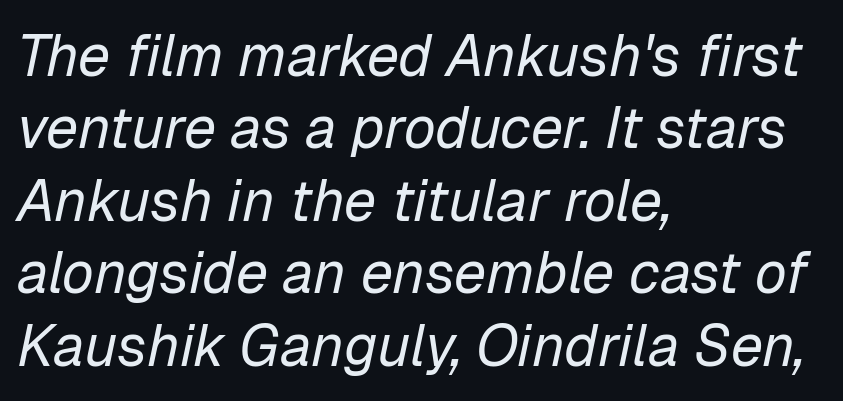
The image shows 58 px regular-weight type, italic (leaning right); set left-aligned, normal line spacing (1.25x), normal letter spacing, not underlined; low stroke contrast and a medium x-height.
